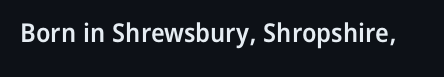
Ascenders rise straight up at ninety degrees. The typesetting leans somewhat heavy: a semibold. Observe the ordinary spacing: letters are neighbours, not strangers. Only glyphs here, with clear space below each row.
